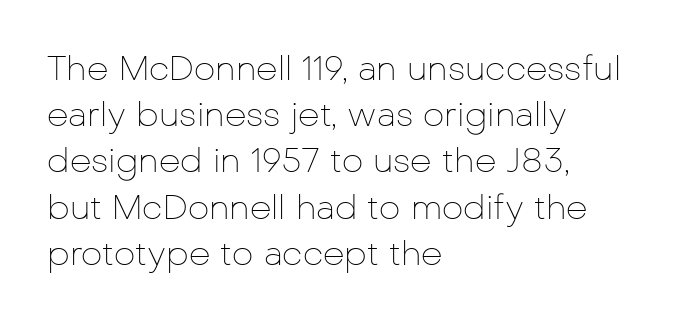
{"serif": "no", "italic": "no", "bold": "no", "weight": "thin", "width": "normal", "stroke_contrast": "low", "x_height": "medium", "monospaced": "no", "underline": "no", "align": "left", "line_spacing": "normal", "line_spacing_ratio": 1.36, "letter_spacing": "normal", "letter_spacing_em": 0.0, "glyph_px": 34}
